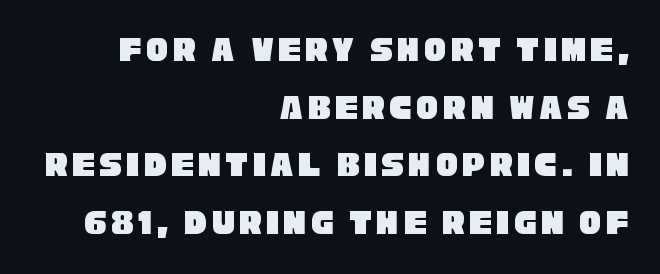
The image shows 37 px condensed sans-serif type; set right-aligned, normal line spacing (1.56x), not underlined; low stroke contrast and a large x-height.
